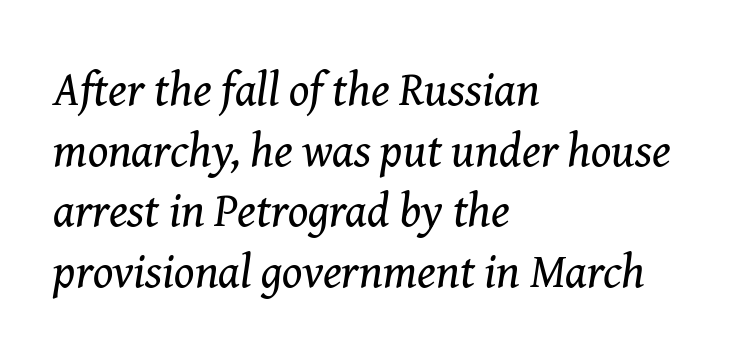
{"serif": "yes", "italic": "yes", "lean": "right", "slant_degrees": 8, "bold": "no", "weight": "regular", "width": "normal", "stroke_contrast": "medium", "x_height": "medium", "monospaced": "no", "underline": "no", "align": "left", "line_spacing": "normal", "line_spacing_ratio": 1.29, "letter_spacing": "normal", "letter_spacing_em": 0.0, "glyph_px": 47}
